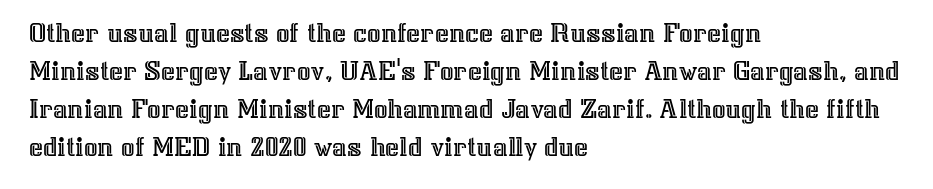
{"italic": "no", "width": "normal", "x_height": "medium", "monospaced": "no", "underline": "no", "align": "left", "line_spacing": "normal", "line_spacing_ratio": 1.27, "letter_spacing": "normal", "letter_spacing_em": 0.0, "glyph_px": 30}
